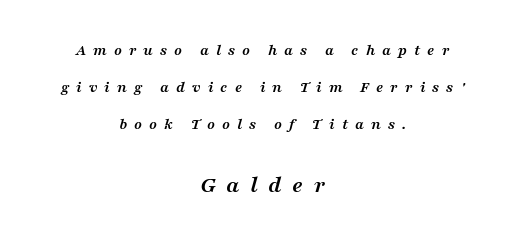
{"italic": "yes", "lean": "right", "slant_degrees": 16, "bold": "yes", "underline": "no", "align": "center", "line_spacing": "loose", "line_spacing_ratio": 2.31, "letter_spacing": "wide", "letter_spacing_em": 0.44, "larger_block": "second", "size_ratio": 1.5, "glyph_px": 24}
